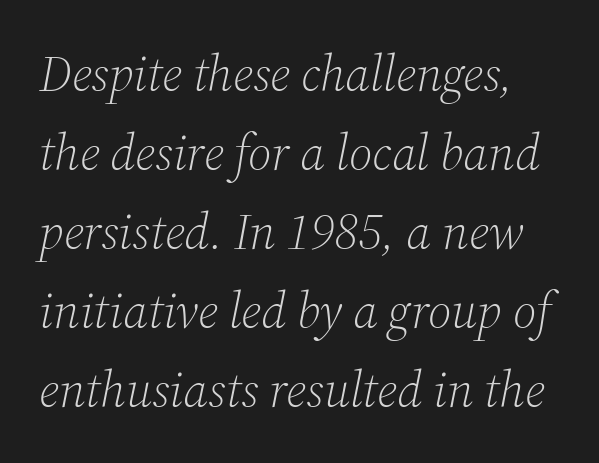
The image shows 50 px light serif type, italic (leaning right); set normal line spacing (1.58x), normal letter spacing, not underlined; medium stroke contrast and a medium x-height.
